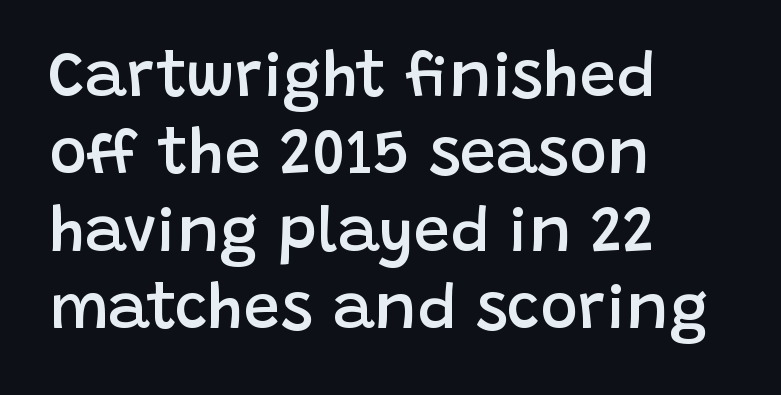
Are there feet on the stems? There aren't — it's a sans. Students, this is semibold: more ink than regular, less than bold. The letters stand upright; this is a roman face. This rendering uses left alignment, leaving the right contour irregular. Tracking value appears to be zero — textbook default spacing. Each letter keeps its own natural width here, so spacing adapts to shape.
